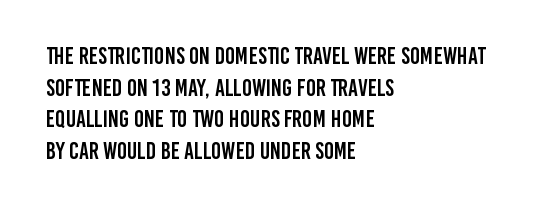
The image shows 24 px text type, upright; set left-aligned, normal line spacing (1.32x), normal letter spacing, not underlined.
